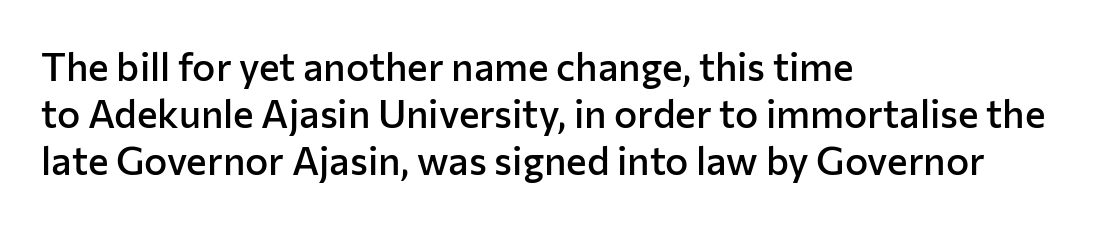
Short note: letters normally spaced. You could not count columns in this text — the font is proportionally spaced. The string is rendered with underlining switched off. Weight: semibold (demi). Tall strokes in this sample are plumb rather than angled.
